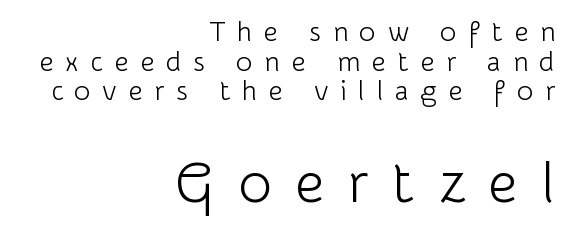
The face looks like a standard text weight, possibly lighter. Descenders hang freely into open space. Visually the block forms a straight wall on the right and a jagged coastline on the left. Larger block? The one below; the one above is distinctly smaller. Compared with typical body copy, the letter spacing here is much looser. Regarding serifs, this sample does without them.
